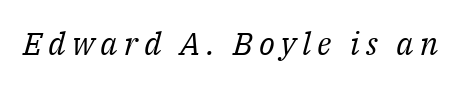
You can tell it's italic because the verticals aren't actually vertical. The strokes are not fattened; the text isn't bold. Note: serifs present on the glyphs. The letters advance in unequal steps, a hallmark of proportional type.
